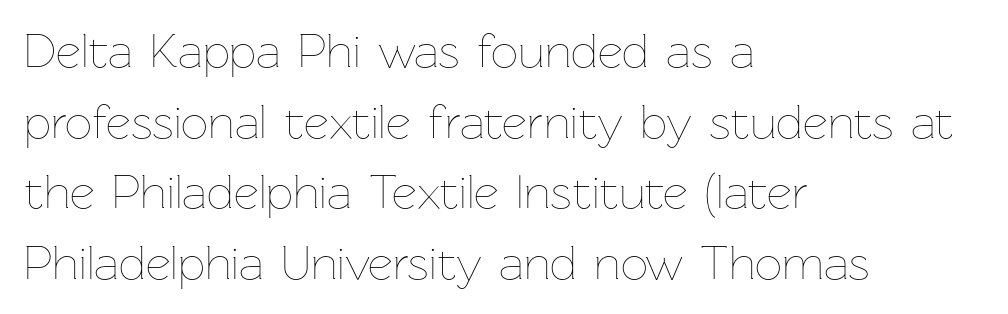
{"italic": "no", "bold": "no", "weight": "thin", "width": "normal", "stroke_contrast": "low", "x_height": "medium", "monospaced": "no", "underline": "no", "align": "left", "line_spacing": "normal", "line_spacing_ratio": 1.47, "letter_spacing": "normal", "letter_spacing_em": 0.0, "glyph_px": 48}
